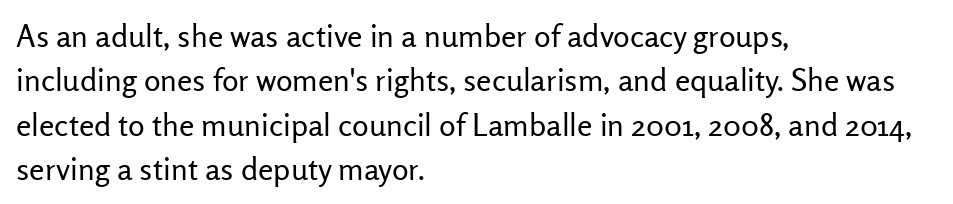
This rendering employs a face without finishing strokes, i.e., a sans-serif. The foot of each line stays bare and open. Each letter keeps its own natural width here, so spacing adapts to shape. Students, note that the glyphs here touch the page at normal intervals. The weight tops out at a normal text grade. Leading matches the norm, producing a regular column.
